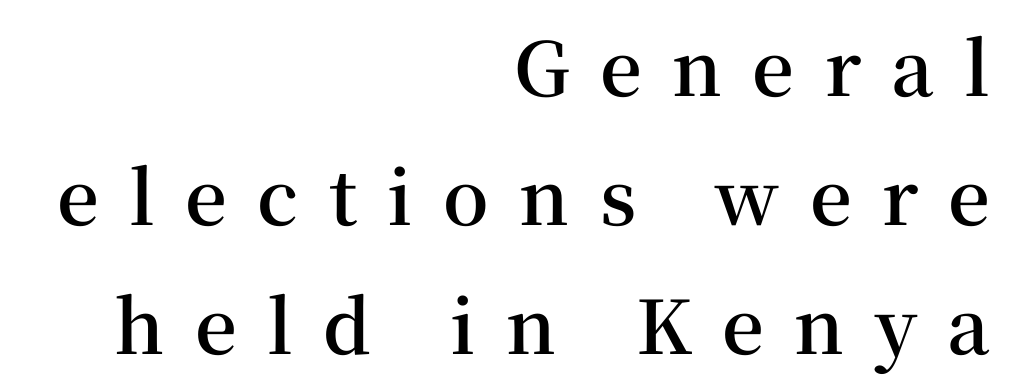
Italic: no, the glyphs are upright roman. Look at the stroke-to-counter ratio: somewhat heavy, a semibold. Check where the strokes stop: tiny serifs finish them off. Horizontal alignment here is rightward, an uncommon choice for prose. Each letter keeps its own natural width here, so spacing adapts to shape. Characters follow at a spacing far wider than the type designer built in.
